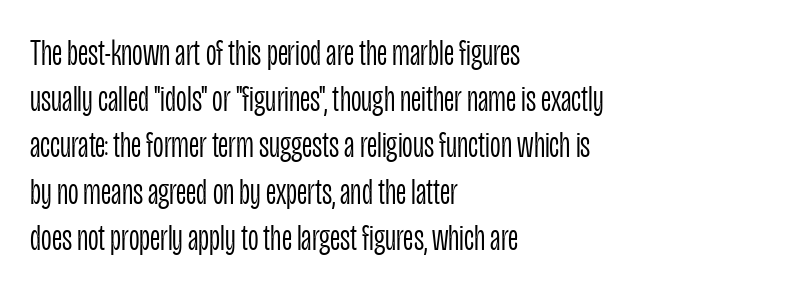
The image shows 37 px light, condensed sans-serif type, upright; set left-aligned, normal line spacing (1.25x), normal letter spacing, not underlined; low stroke contrast and a large x-height.
